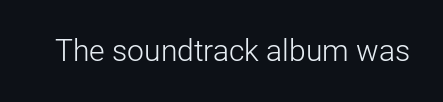
Q: Is the text bold? A: No.
Q: Is the text italic (slanted)? A: No, it is upright.
Q: Is the typeface a serif or a sans-serif typeface? A: Sans-serif.
Q: Is the text underlined? A: No.
Q: Is the spacing between letters normal or unusually wide? A: Normal.
Q: Width (condensed, normal, or wide)? A: Normal.
Q: Stroke contrast? A: Low.
Q: x-height? A: Medium.
Q: Monospaced? A: No.
